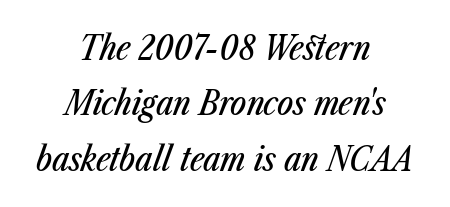
{"italic": "yes", "lean": "right", "slant_degrees": 23, "width": "condensed", "stroke_contrast": "low", "x_height": "medium", "monospaced": "no", "underline": "no", "align": "center", "line_spacing": "normal", "line_spacing_ratio": 1.63, "letter_spacing": "normal", "letter_spacing_em": 0.0, "glyph_px": 34}
